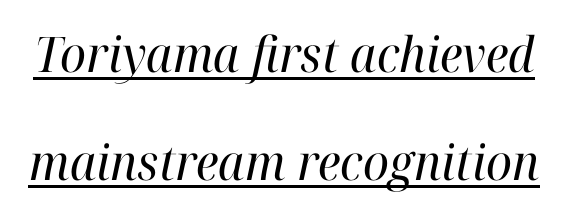
The image shows 49 px regular-weight serif type, italic (leaning right); set loose line spacing (2.21x), normal letter spacing, underlined; high stroke contrast and a medium x-height.
